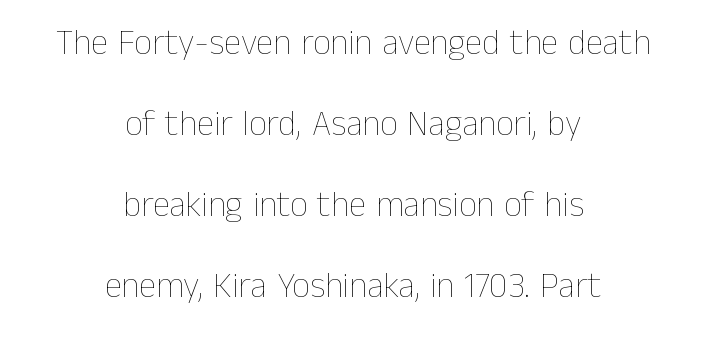
This rendering features lettering with no underline. Heaviness? Minimal to ordinary, like unemphasized prose. In CSS terms this would be text-align: center. The vertical gap from one line to the next is large. Ordinary non-slanted type is in use.
